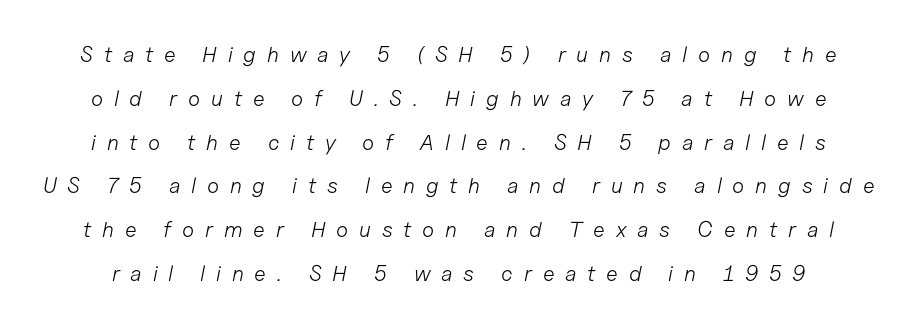
These lines stand farther apart than default settings would place them. The typesetting does not lean heavy: it is not bold. Decoration check: the copy has no underline. The text carries the slant typical of an italic or oblique font. Tracking value appears strongly positive — letters spread wide.
